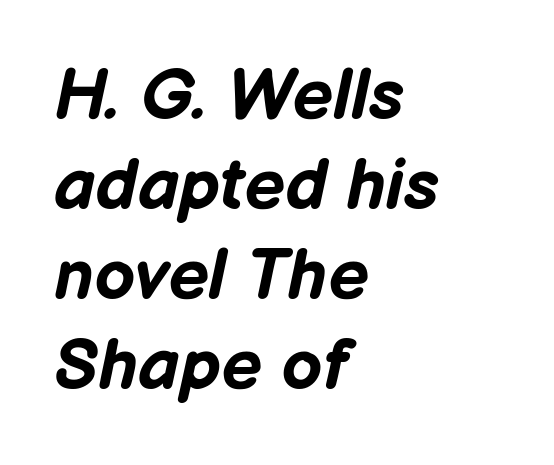
Q: Is the text bold? A: Yes.
Q: Is the text italic (slanted)? A: Yes, it leans right by about 12 degrees.
Q: Is the text underlined? A: No.
Q: How is the paragraph aligned? A: Left-aligned.
Q: Is the spacing between letters normal or unusually wide? A: Normal.
Q: Is the spacing between lines tight, normal or loose? A: Normal.
Q: Width (condensed, normal, or wide)? A: Normal.
Q: Stroke contrast? A: Low.
Q: x-height? A: Medium.
Q: Monospaced? A: No.
